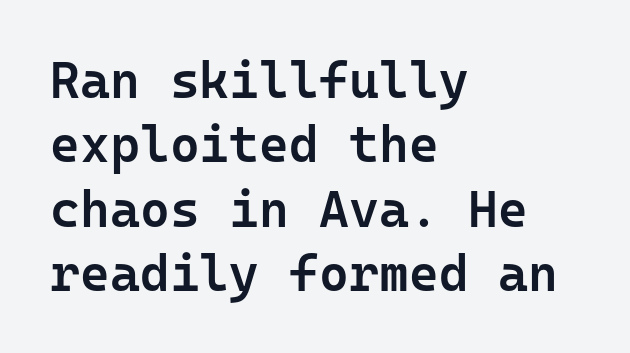
The image shows 51 px semibold sans-serif type, upright, monospaced; set left-aligned, normal line spacing (1.26x), normal letter spacing, not underlined; low stroke contrast and a medium x-height.
